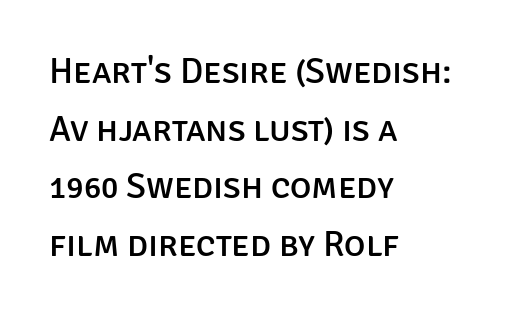
Q: Is the text italic (slanted)? A: No, it is upright.
Q: Is the typeface a serif or a sans-serif typeface? A: Sans-serif.
Q: Is the text underlined? A: No.
Q: How is the paragraph aligned? A: Left-aligned.
Q: Is the spacing between letters normal or unusually wide? A: Normal.
Q: Is the spacing between lines tight, normal or loose? A: Normal.
Q: Width (condensed, normal, or wide)? A: Normal.
Q: Stroke contrast? A: Low.
Q: x-height? A: Large.
Q: Monospaced? A: No.
